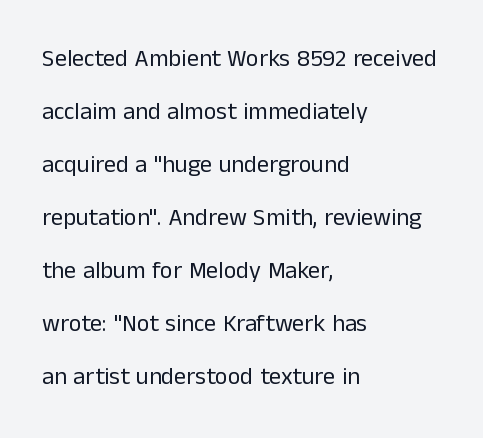
The image shows 24 px text type, upright; set left-aligned, loose line spacing (2.21x), normal letter spacing, not underlined.
